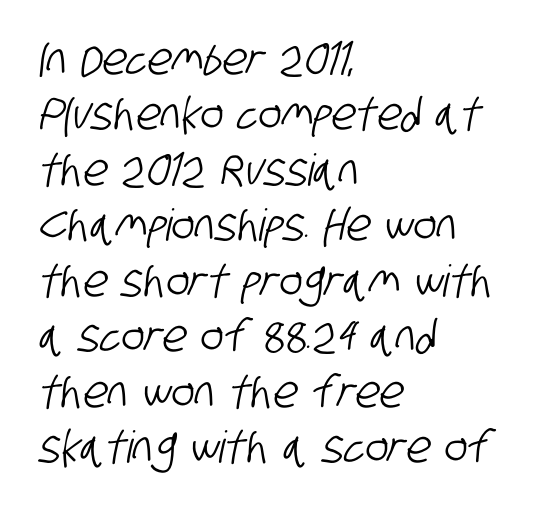
{"serif": "no", "width": "condensed", "stroke_contrast": "low", "x_height": "large", "monospaced": "no", "underline": "no", "align": "left", "line_spacing": "normal", "line_spacing_ratio": 1.26, "letter_spacing": "normal", "letter_spacing_em": 0.0, "glyph_px": 44}
